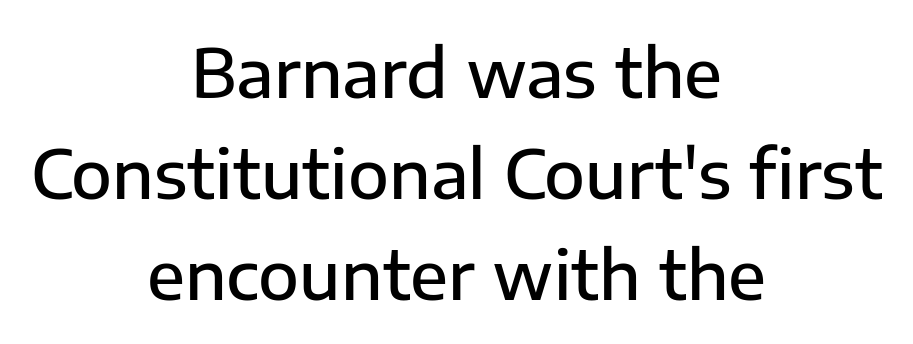
The image shows 67 px semibold sans-serif type, upright; set centered, normal line spacing (1.51x), normal letter spacing, not underlined; low stroke contrast and a medium x-height.
